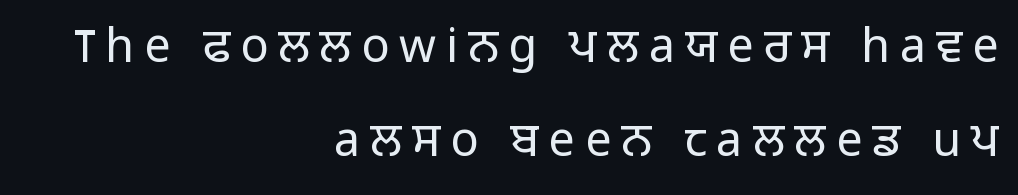
{"serif": "no", "italic": "no", "bold": "no", "weight": "light", "width": "normal", "stroke_contrast": "low", "x_height": "medium", "monospaced": "no", "underline": "no", "align": "right", "line_spacing": "loose", "line_spacing_ratio": 1.99, "letter_spacing": "wide", "letter_spacing_em": 0.21, "glyph_px": 47}
